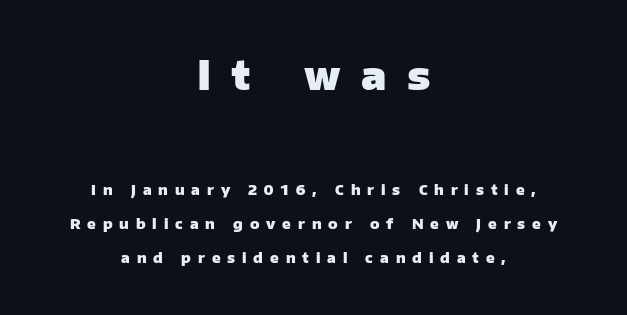
Q: Is the text bold? A: Yes.
Q: Is the text italic (slanted)? A: No, it is upright.
Q: Is the typeface a serif or a sans-serif typeface? A: Sans-serif.
Q: Is the text underlined? A: No.
Q: How is the paragraph aligned? A: Centered.
Q: Is the spacing between letters normal or unusually wide? A: Unusually wide.
Q: Is the spacing between lines tight, normal or loose? A: Loose.
Q: Which block of text is set in a larger size, the first (top) or the second (bottom)? A: The first (top) one.
Q: Width (condensed, normal, or wide)? A: Normal.
Q: Stroke contrast? A: Low.
Q: x-height? A: Medium.
Q: Monospaced? A: No.
